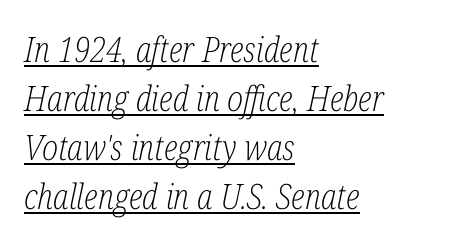
The image shows 35 px light, condensed serif type, italic (leaning right); set left-aligned, normal line spacing (1.4x), normal letter spacing, underlined; low stroke contrast and a medium x-height.
